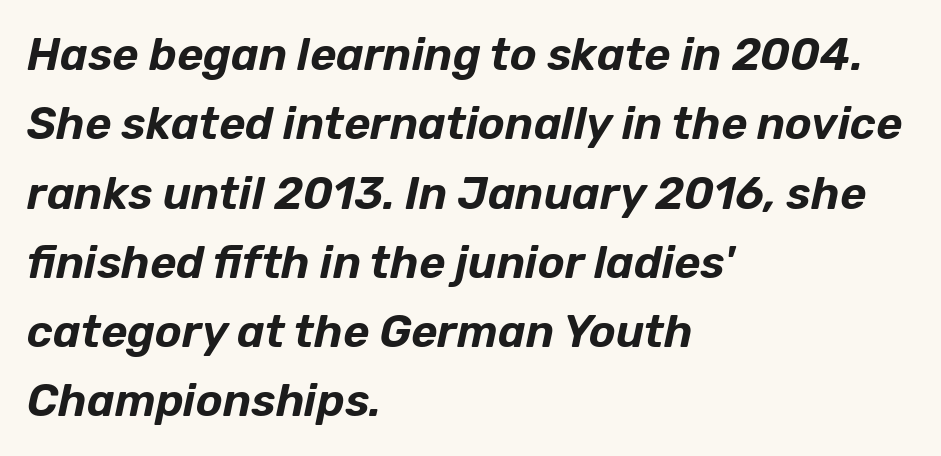
{"italic": "yes", "lean": "right", "slant_degrees": 12, "width": "normal", "stroke_contrast": "low", "x_height": "medium", "monospaced": "no", "underline": "no", "align": "left", "line_spacing": "normal", "line_spacing_ratio": 1.54, "letter_spacing": "normal", "letter_spacing_em": 0.0, "glyph_px": 45}
